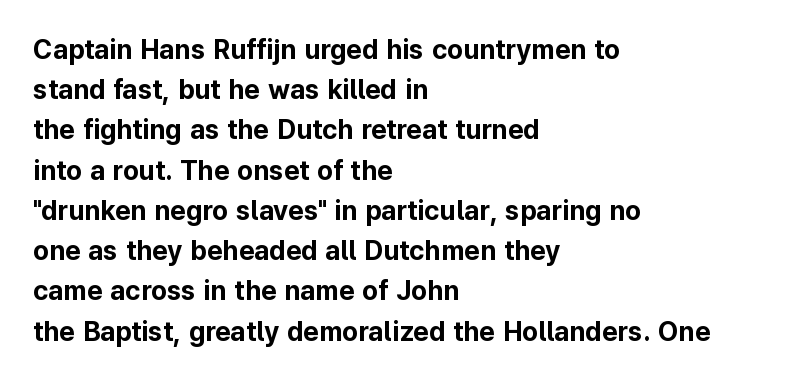
The rag falls on the right side of this text block. The axis of the letterforms is exactly vertical. Descender tails drop into unmarked territory. Inter-character spacing is left at the font's built-in metrics. Heavy, bold letterforms.
